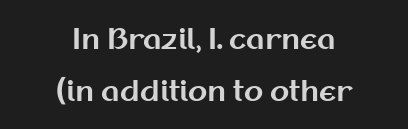
Q: Is the text bold? A: Yes.
Q: Is the text italic (slanted)? A: No, it is upright.
Q: Is the typeface a serif or a sans-serif typeface? A: Sans-serif.
Q: Is the text underlined? A: No.
Q: How is the paragraph aligned? A: Centered.
Q: Is the spacing between letters normal or unusually wide? A: Normal.
Q: Width (condensed, normal, or wide)? A: Normal.
Q: Stroke contrast? A: Medium.
Q: x-height? A: Medium.
Q: Monospaced? A: No.
